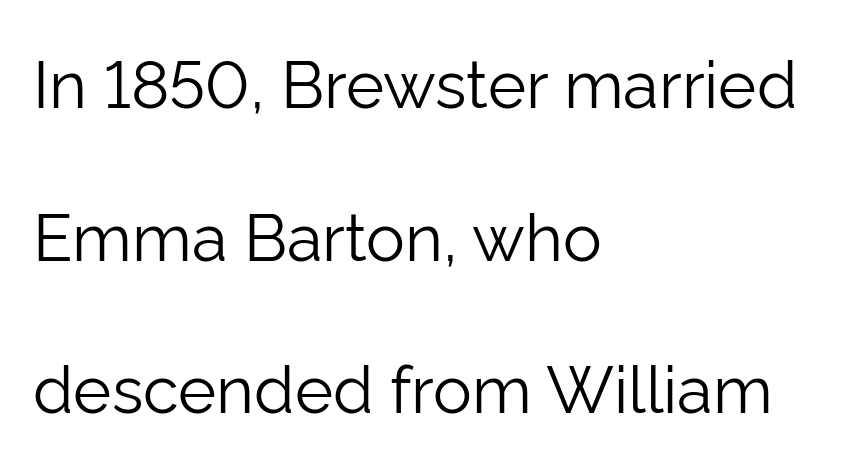
{"serif": "no", "italic": "no", "bold": "no", "weight": "light", "width": "normal", "stroke_contrast": "low", "x_height": "medium", "monospaced": "no", "underline": "no", "align": "left", "line_spacing": "loose", "line_spacing_ratio": 2.35, "letter_spacing": "normal", "letter_spacing_em": 0.0, "glyph_px": 65}
